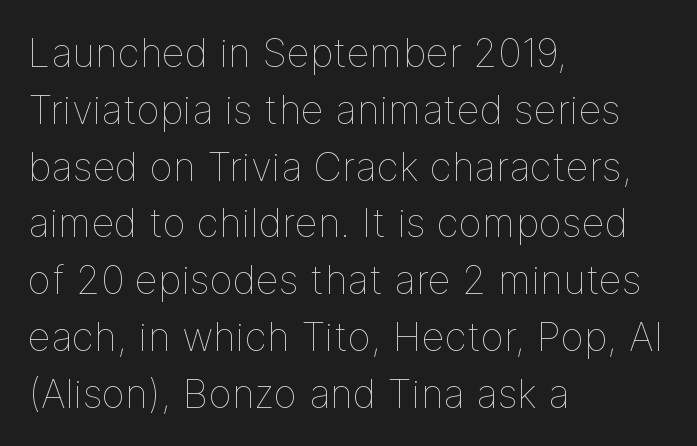
{"italic": "no", "bold": "no", "weight": "thin", "width": "normal", "stroke_contrast": "low", "x_height": "medium", "monospaced": "no", "underline": "no", "align": "left", "line_spacing": "normal", "line_spacing_ratio": 1.42, "letter_spacing": "normal", "letter_spacing_em": 0.0, "glyph_px": 40}
